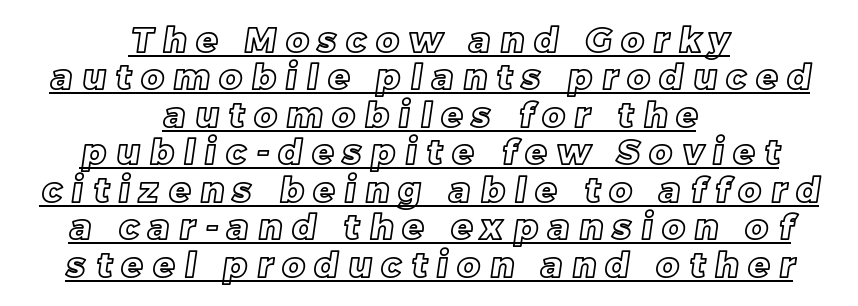
The image shows 35 px text type; set centered, tight line spacing (1.07x), unusually wide letter spacing (+0.28 em), underlined; a large x-height.
